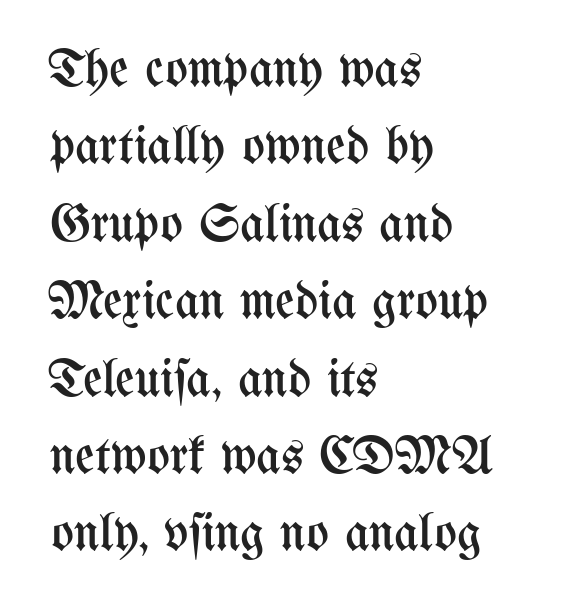
Q: Is the text bold? A: No.
Q: Is the text italic (slanted)? A: No, it is upright.
Q: Is the text underlined? A: No.
Q: How is the paragraph aligned? A: Left-aligned.
Q: Is the spacing between letters normal or unusually wide? A: Normal.
Q: Is the spacing between lines tight, normal or loose? A: Normal.
Q: Width (condensed, normal, or wide)? A: Condensed.
Q: Stroke contrast? A: Medium.
Q: x-height? A: Medium.
Q: Monospaced? A: No.
